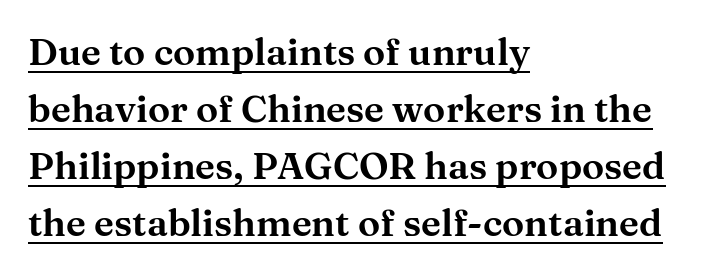
{"serif": "yes", "italic": "no", "width": "wide", "stroke_contrast": "medium", "x_height": "medium", "monospaced": "no", "underline": "yes", "align": "left", "line_spacing": "normal", "line_spacing_ratio": 1.54, "letter_spacing": "normal", "letter_spacing_em": 0.0, "glyph_px": 37}
